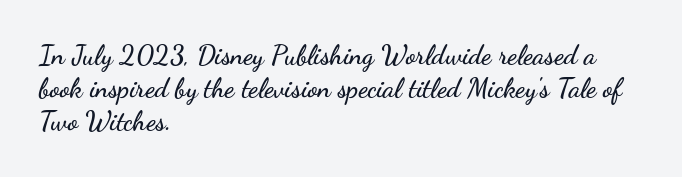
Q: Is the text italic (slanted)? A: Yes.
Q: Is the text underlined? A: No.
Q: How is the paragraph aligned? A: Left-aligned.
Q: Is the spacing between letters normal or unusually wide? A: Normal.
